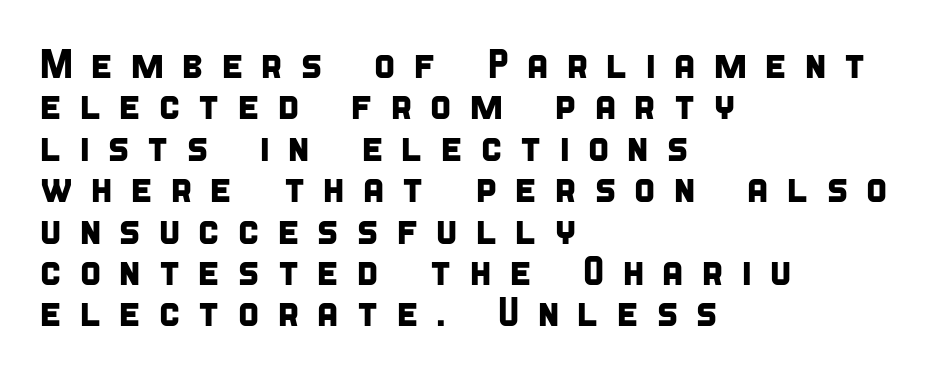
Stroke terminals: plain, sans-serif. How would I describe the line gaps? Narrow and economical. You could not count columns in this text — the font is proportionally spaced. Any mark beneath the type? The region is blank. Here the glyphs are tracked loosely, breaking word shapes into spaced letters.
